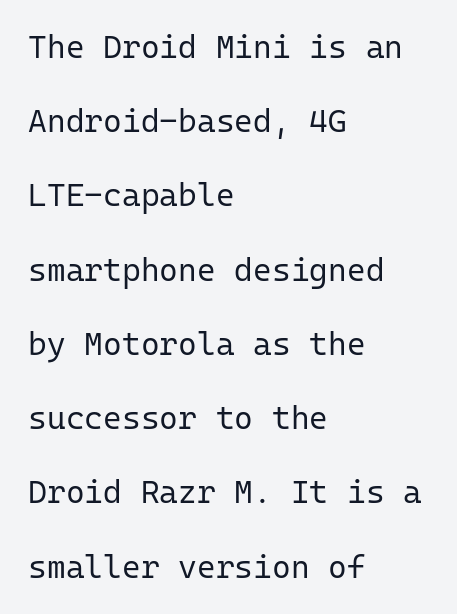
Here the designer chose a console-style face with uniform glyph widths. The letters sit at their default tracking, neither squeezed nor spread. Weight: in the light-to-regular range. Caption: multi-line text, flush left, ragged right. This rendering features lettering with no underline. Posture: upright roman.
